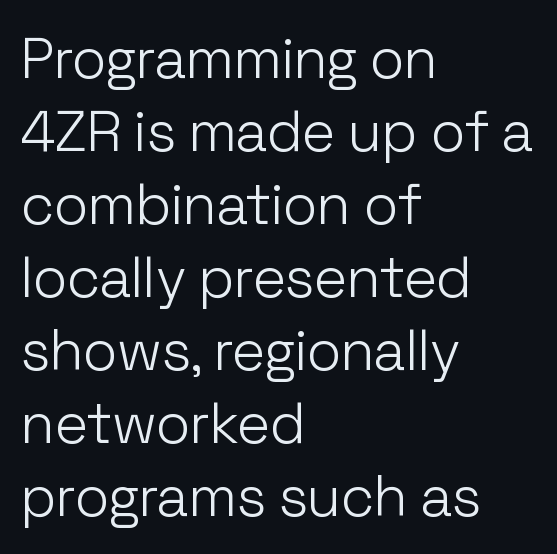
The image shows 57 px light sans-serif type, upright; set left-aligned, normal line spacing (1.28x), normal letter spacing, not underlined; low stroke contrast and a medium x-height.
